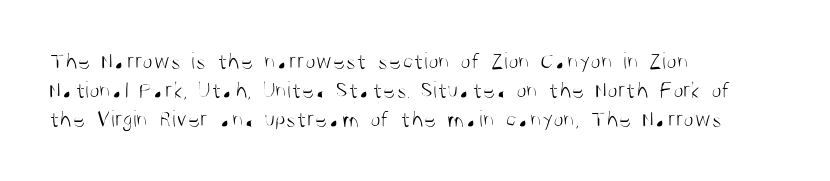
{"italic": "no", "bold": "no", "underline": "no", "align": "left", "line_spacing_ratio": 1.2, "letter_spacing": "normal", "letter_spacing_em": 0.0, "glyph_px": 24}
